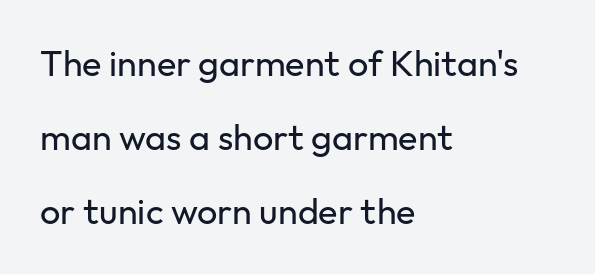
Just letters on the line, the space beneath them empty. The rendering uses natural spacing where letterforms have individual widths. The horizontal fit of the characters is conventional and even. The passage shown is not bold in any degree. Look at the bottom of the vertical strokes: they stop flat, with no serifs.
